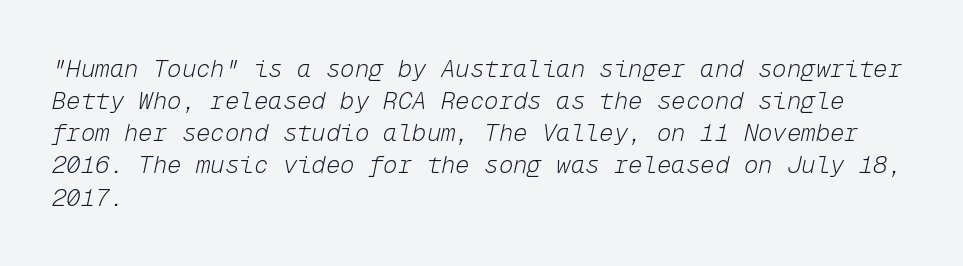
Emphasis-style slanted type is in use. Teacher's note: observe the even left margin — that is flush-left alignment. Check under the words: just untouched page. This is not heavy type; no bold has been used. Standard letterfit; no display-style spreading of the glyphs.
